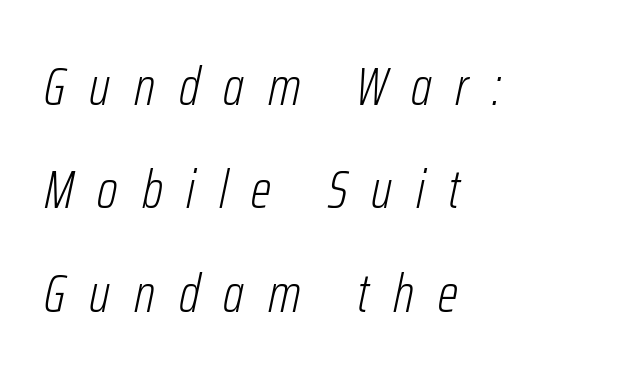
The image shows 53 px light, condensed type, italic (leaning right); set left-aligned, loose line spacing (1.95x), unusually wide letter spacing (+0.45 em), not underlined; low stroke contrast and a medium x-height.
